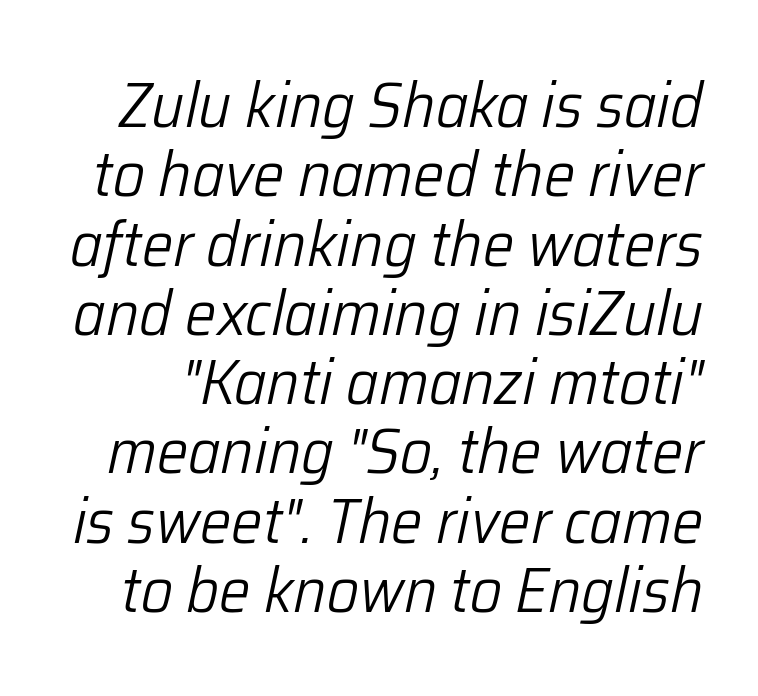
This sample trades vertical openness for compactness between lines. Underlining? Definitely not there. Is this a heavy cut? Hardly; it is regular or lighter. The letters advance in unequal steps, a hallmark of proportional type.
